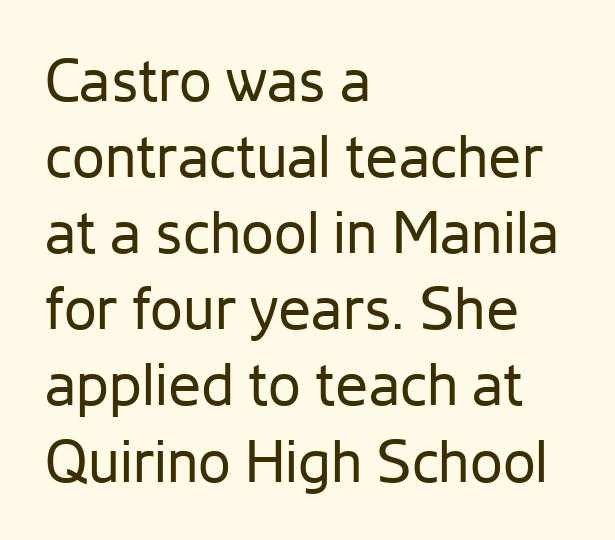
Q: Is the text bold? A: No.
Q: Is the text italic (slanted)? A: No, it is upright.
Q: Is the typeface a serif or a sans-serif typeface? A: Sans-serif.
Q: Is the text underlined? A: No.
Q: How is the paragraph aligned? A: Left-aligned.
Q: Is the spacing between letters normal or unusually wide? A: Normal.
Q: Is the spacing between lines tight, normal or loose? A: Normal.
Q: Width (condensed, normal, or wide)? A: Normal.
Q: Stroke contrast? A: Low.
Q: x-height? A: Medium.
Q: Monospaced? A: No.
